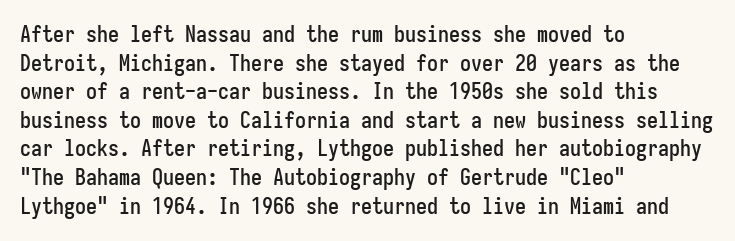
A normal amount of white space separates one row of letters from the next. Unmarked baselines from the first word to the last. These lines were composed using upright roman letters. Compared with typical body copy, the letter spacing here is the same. Line beginnings align vertically; line endings do not.
